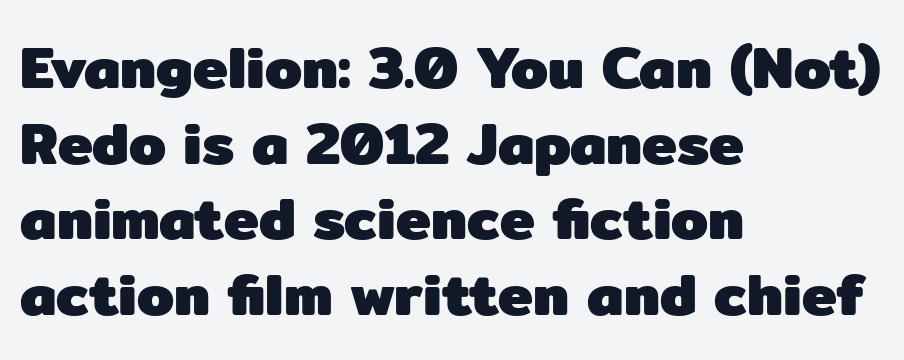
Q: Is the text bold? A: Yes.
Q: Is the text italic (slanted)? A: No, it is upright.
Q: Is the typeface a serif or a sans-serif typeface? A: Sans-serif.
Q: Is the text underlined? A: No.
Q: How is the paragraph aligned? A: Left-aligned.
Q: Is the spacing between letters normal or unusually wide? A: Normal.
Q: Is the spacing between lines tight, normal or loose? A: Normal.
Q: Width (condensed, normal, or wide)? A: Normal.
Q: Stroke contrast? A: Low.
Q: x-height? A: Medium.
Q: Monospaced? A: No.
